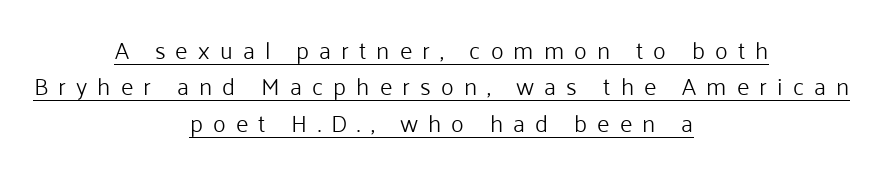
This rendering uses center alignment, leaving both contours irregular but symmetric. Successive baselines arrive at the customary interval. Posture: upright roman. Is there an underline? Yes — a line sits under the letters. There is plenty of visible air inserted between adjacent glyphs.
